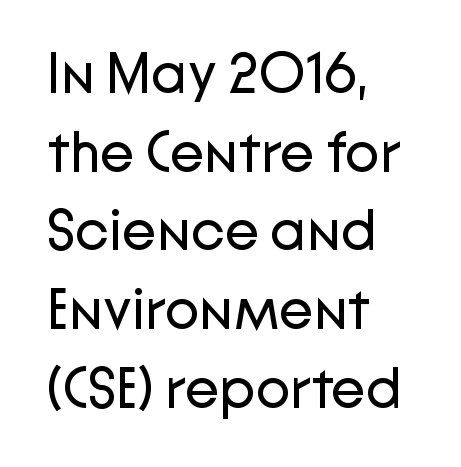
Horizontal bands of white between lines are of average thickness. This rendering leaves character spacing at its baseline value. The paragraph has a hard left edge and a soft right edge. If you drew a line through each stem, it would be perfectly vertical.
